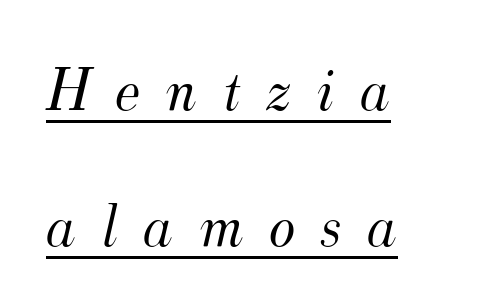
{"serif": "yes", "italic": "yes", "lean": "right", "slant_degrees": 12, "bold": "no", "weight": "light", "width": "normal", "stroke_contrast": "medium", "x_height": "small", "monospaced": "no", "underline": "yes", "align": "left", "line_spacing": "loose", "line_spacing_ratio": 2.16, "letter_spacing": "wide", "letter_spacing_em": 0.4, "glyph_px": 63}
